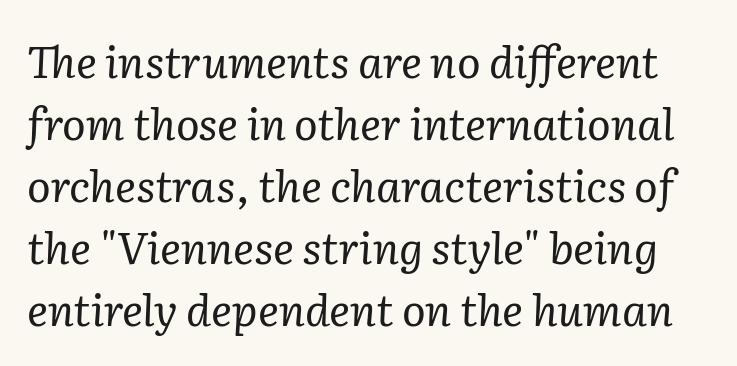
{"serif": "yes", "italic": "yes", "lean": "right", "slant_degrees": 2, "bold": "no", "weight": "regular", "width": "normal", "stroke_contrast": "low", "x_height": "medium", "monospaced": "no", "underline": "no", "line_spacing": "normal", "line_spacing_ratio": 1.41, "letter_spacing": "normal", "letter_spacing_em": 0.0, "glyph_px": 44}
